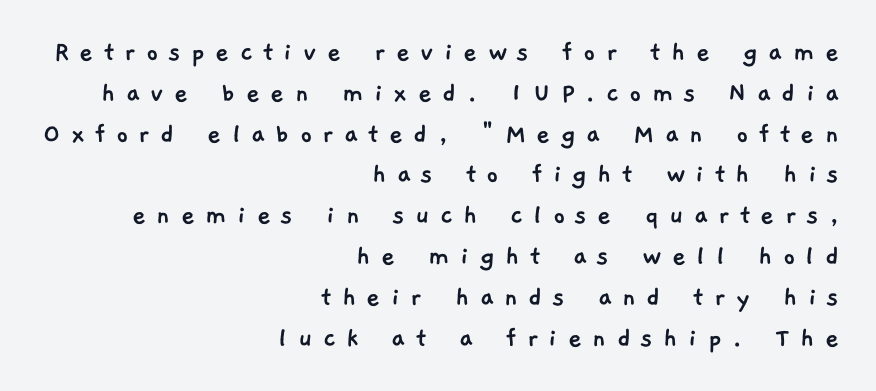
Has an underline been added? It has not. You could only call the tracking loose — the letters float apart. The line-height multiplier appears to be the usual default. Which margin do the lines hug? The right one — the left edge is uneven.
